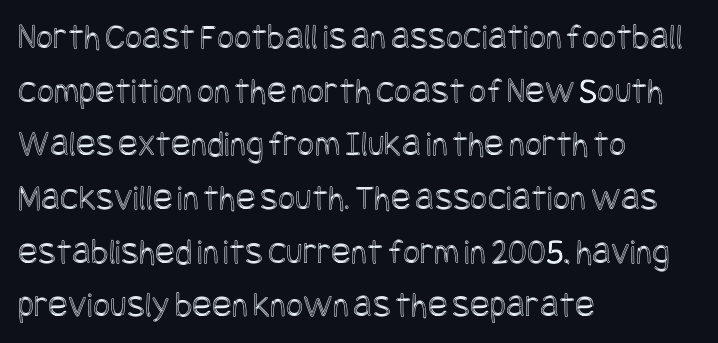
Default kerning and tracking; the words read as compact shapes. The rendering anchors every line to the left-hand side. The specimen reads as upright at a glance. A bare baseline throughout the passage.
